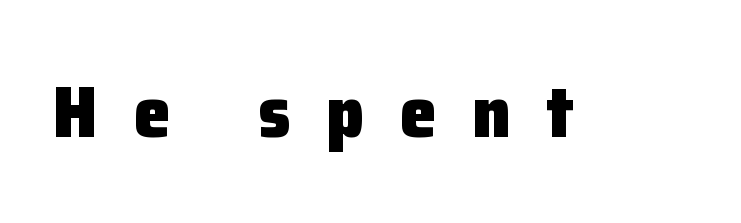
The image shows 74 px heavy sans-serif type, upright; set unusually wide letter spacing (+0.48 em), not underlined; low stroke contrast and a medium x-height.
